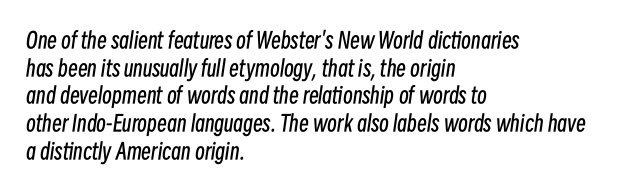
{"italic": "yes", "lean": "right", "slant_degrees": 8, "bold": "no", "underline": "no", "align": "left", "line_spacing": "normal", "line_spacing_ratio": 1.26, "letter_spacing": "normal", "letter_spacing_em": 0.0, "glyph_px": 22}
